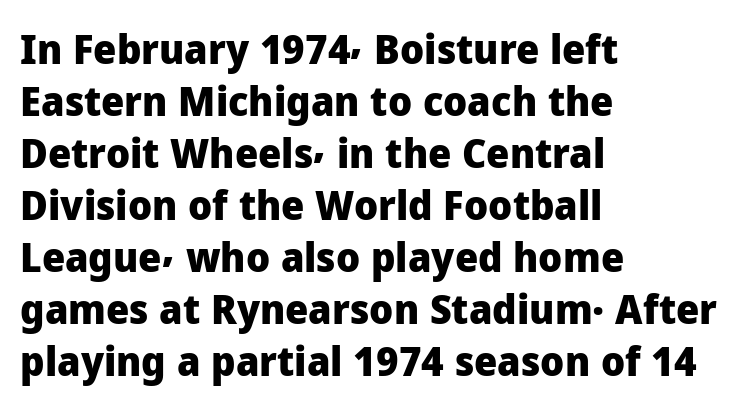
The image shows 41 px heavy sans-serif type, upright; set left-aligned, normal line spacing (1.27x), normal letter spacing, not underlined; low stroke contrast and a medium x-height.
